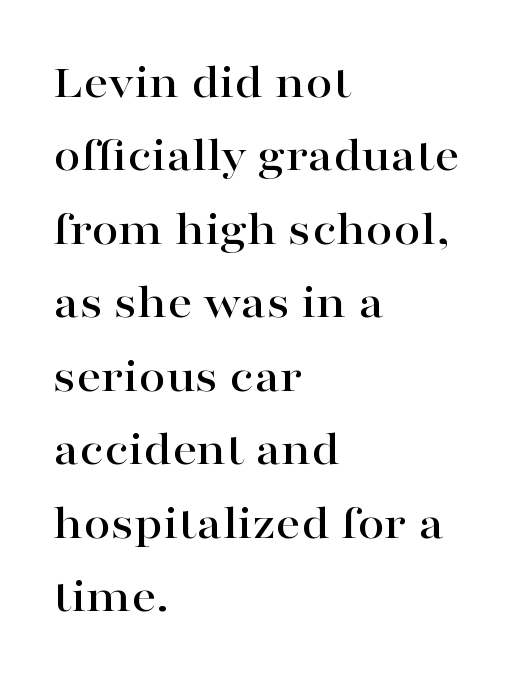
Between one letter and the next there's only the usual sliver of space. Beneath every word, the page is bare. Short and long lines alike share a common starting point at left. Designer's note — italics off, roman on.
